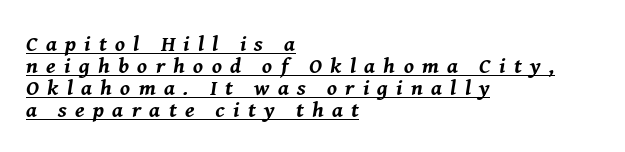
The image shows 22 px bold type, italic (leaning right); set left-aligned, tight line spacing (1.0x), unusually wide letter spacing (+0.38 em), underlined.
